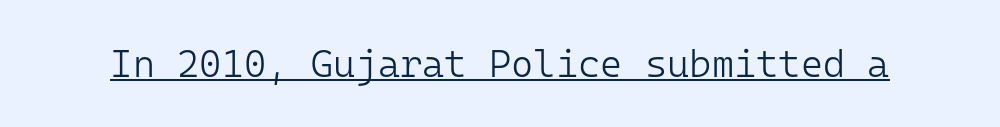
The image shows 38 px light sans-serif type, upright, monospaced; set normal letter spacing, underlined; low stroke contrast and a medium x-height.
